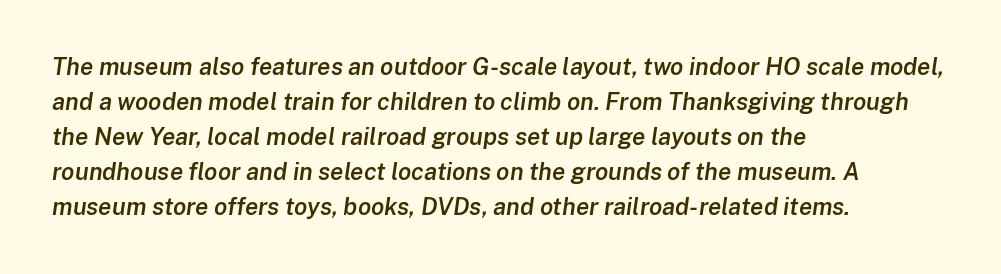
Q: Is the text bold? A: Semi-bold.
Q: Is the text italic (slanted)? A: Yes, it leans right by about 8 degrees.
Q: Is the text underlined? A: No.
Q: How is the paragraph aligned? A: Left-aligned.
Q: Is the spacing between letters normal or unusually wide? A: Normal.
Q: Is the spacing between lines tight, normal or loose? A: Normal.
